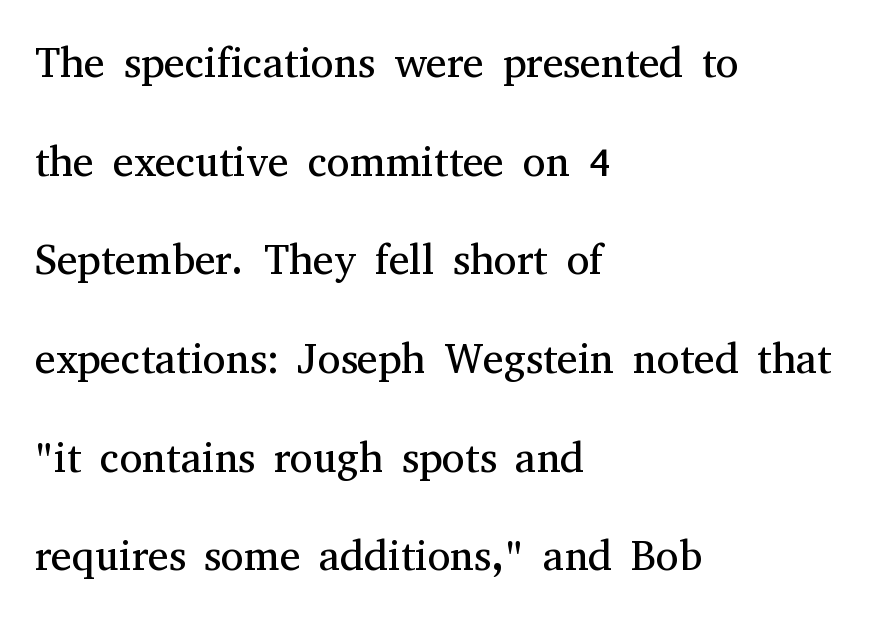
The image shows 42 px regular-weight serif type, upright; set left-aligned, loose line spacing (2.35x), normal letter spacing, not underlined; medium stroke contrast and a medium x-height.
